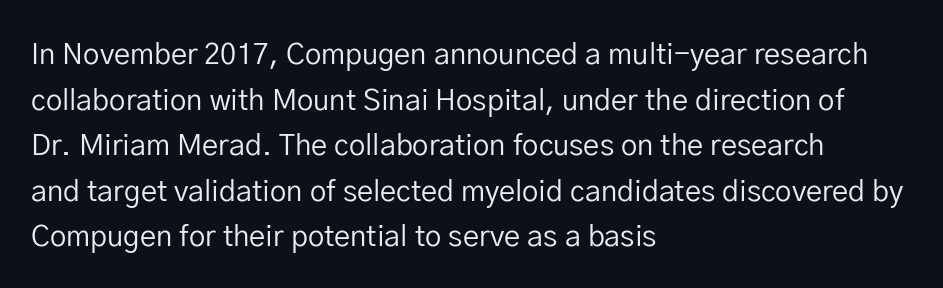
{"serif": "no", "italic": "no", "bold": "no", "weight": "regular", "width": "normal", "stroke_contrast": "low", "x_height": "medium", "monospaced": "no", "underline": "no", "align": "left", "line_spacing": "normal", "line_spacing_ratio": 1.57, "letter_spacing": "normal", "letter_spacing_em": 0.0, "glyph_px": 29}
